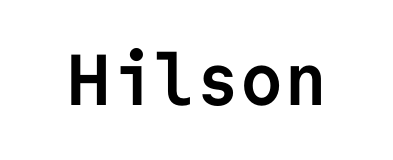
Q: Is the text bold? A: Yes.
Q: Is the text italic (slanted)? A: No, it is upright.
Q: Is the typeface a serif or a sans-serif typeface? A: Sans-serif.
Q: Is the text underlined? A: No.
Q: Is the spacing between letters normal or unusually wide? A: Normal.
Q: Width (condensed, normal, or wide)? A: Normal.
Q: Stroke contrast? A: Low.
Q: x-height? A: Medium.
Q: Monospaced? A: Yes.
